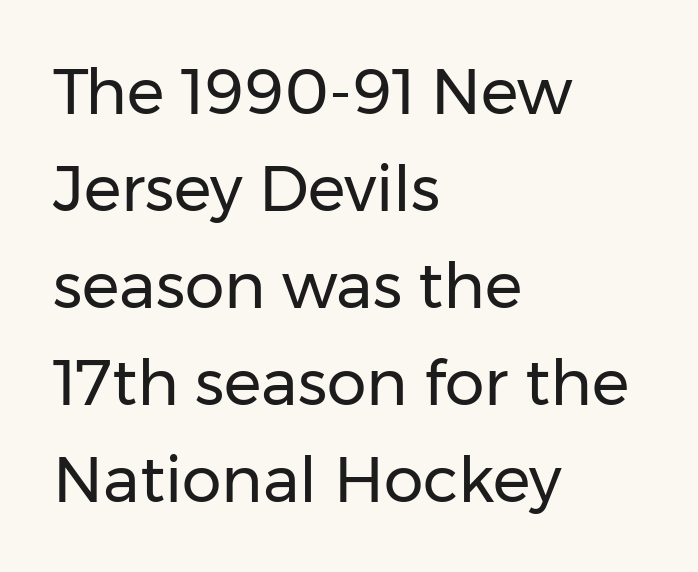
Q: Is the text bold? A: No.
Q: Is the text italic (slanted)? A: No, it is upright.
Q: Is the typeface a serif or a sans-serif typeface? A: Sans-serif.
Q: Is the text underlined? A: No.
Q: How is the paragraph aligned? A: Left-aligned.
Q: Is the spacing between letters normal or unusually wide? A: Normal.
Q: Is the spacing between lines tight, normal or loose? A: Normal.
Q: Width (condensed, normal, or wide)? A: Normal.
Q: Stroke contrast? A: Low.
Q: x-height? A: Medium.
Q: Monospaced? A: No.
